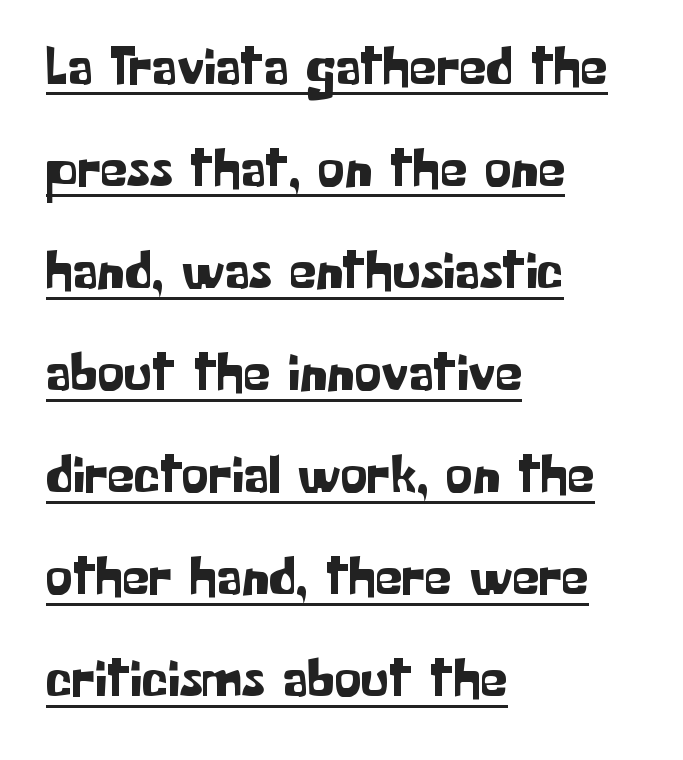
Q: Is the text italic (slanted)? A: No, it is upright.
Q: Is the typeface a serif or a sans-serif typeface? A: Sans-serif.
Q: Is the text underlined? A: Yes.
Q: How is the paragraph aligned? A: Left-aligned.
Q: Is the spacing between letters normal or unusually wide? A: Normal.
Q: Width (condensed, normal, or wide)? A: Normal.
Q: Stroke contrast? A: Low.
Q: x-height? A: Medium.
Q: Monospaced? A: No.
